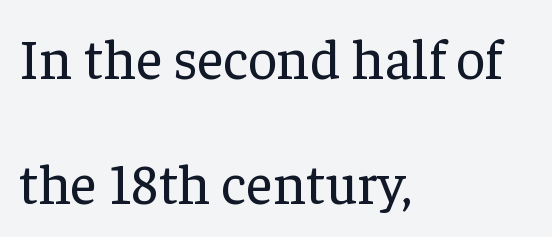
The image shows 57 px regular-weight serif type, upright; set left-aligned, loose line spacing (2.2x), normal letter spacing, not underlined; low stroke contrast and a medium x-height.
